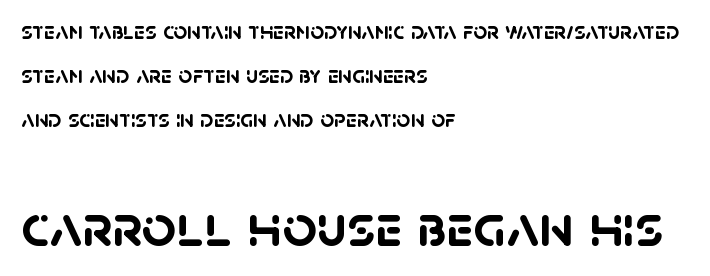
Q: Is the text bold? A: Yes.
Q: Is the typeface a serif or a sans-serif typeface? A: Sans-serif.
Q: Is the text underlined? A: No.
Q: How is the paragraph aligned? A: Left-aligned.
Q: Is the spacing between letters normal or unusually wide? A: Normal.
Q: Which block of text is set in a larger size, the first (top) or the second (bottom)? A: The second (bottom) one.
Q: Width (condensed, normal, or wide)? A: Normal.
Q: Stroke contrast? A: Low.
Q: x-height? A: Large.
Q: Monospaced? A: No.
